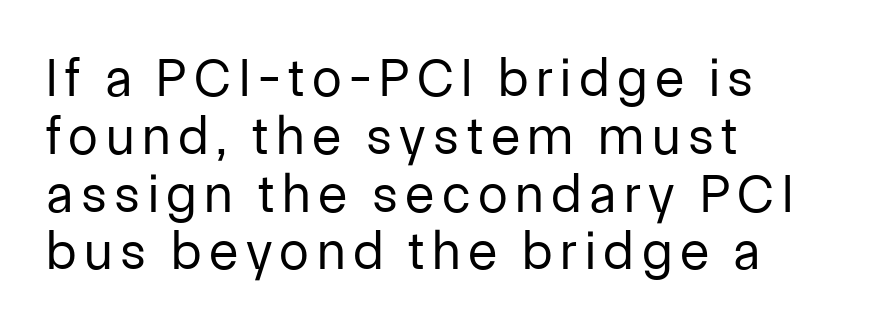
The image shows 54 px regular-weight sans-serif type, upright; set left-aligned, tight line spacing (1.07x), not underlined; low stroke contrast and a medium x-height.
